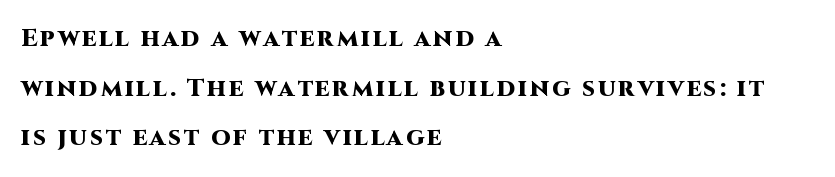
{"italic": "no", "bold": "yes", "underline": "no", "align": "left", "line_spacing": "loose", "line_spacing_ratio": 1.99, "glyph_px": 25}
